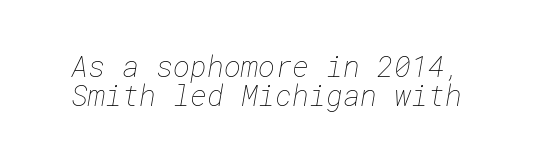
The image shows 29 px thin type; set tight line spacing (1.0x), normal letter spacing, not underlined; low stroke contrast and a medium x-height.
